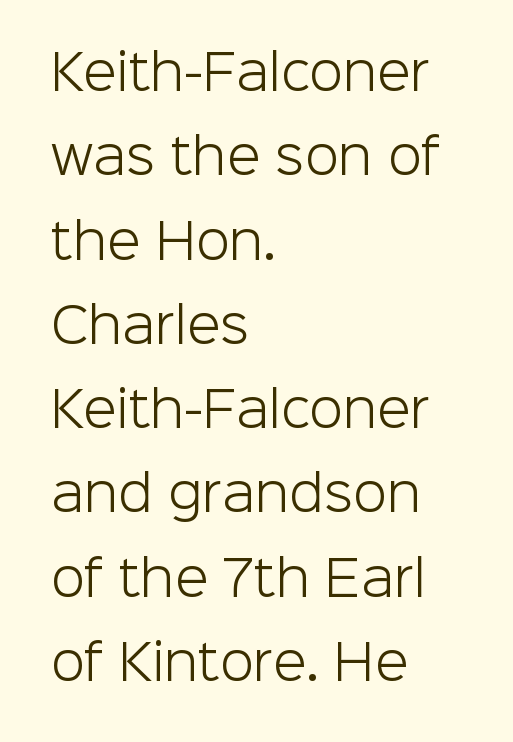
Check where the strokes stop: nothing finishes them off — pure sans. Letters have the restrained weight of plain body copy at most. All the whitespace from short lines collects on the right. Letter spacing: default. Descenders hang freely into open space.
